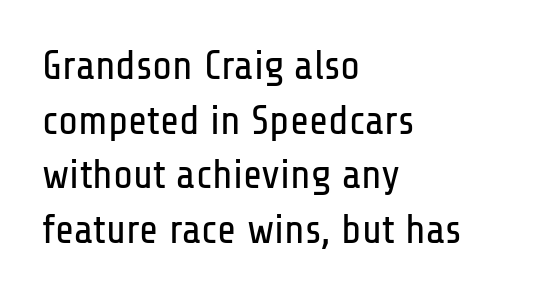
The image shows 41 px regular-weight, condensed sans-serif type, upright; set left-aligned, normal line spacing (1.33x), normal letter spacing, not underlined; low stroke contrast and a medium x-height.
